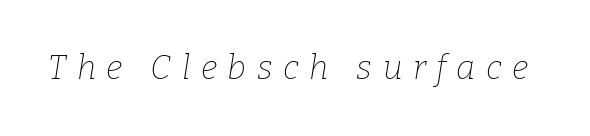
Descender tails drop into unmarked territory. The font's italic variant was chosen for this text. This rendering employs a face with finishing strokes, i.e., a serif. The gaps between neighbouring characters are conspicuously large. Stems here are at most as thick as an everyday book face.
